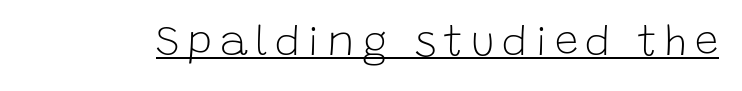
The sample's only ornament is a line tracing under the words. Looks like regular typesetting: each glyph gets only the width it needs. The text was rendered using a sans face with plain stroke endings. The font's upright variant was chosen for this text. Unbolded letterforms with no extra heft.
